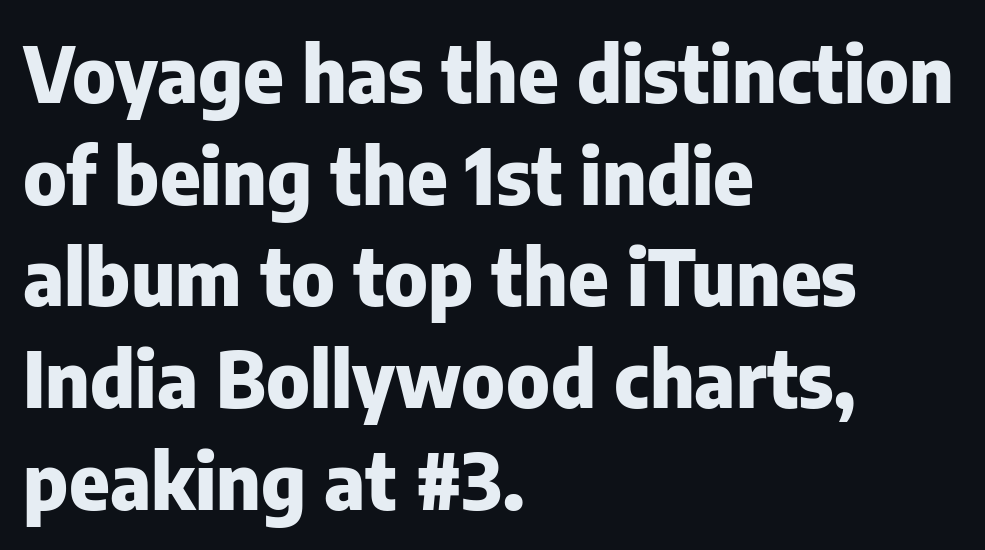
Proportional: the letters do not fall into vertical columns. No word sits above an underline. The designer left line spacing at the default. The glyphs have the mass of a bold cut. Ordinary non-slanted type is in use.
